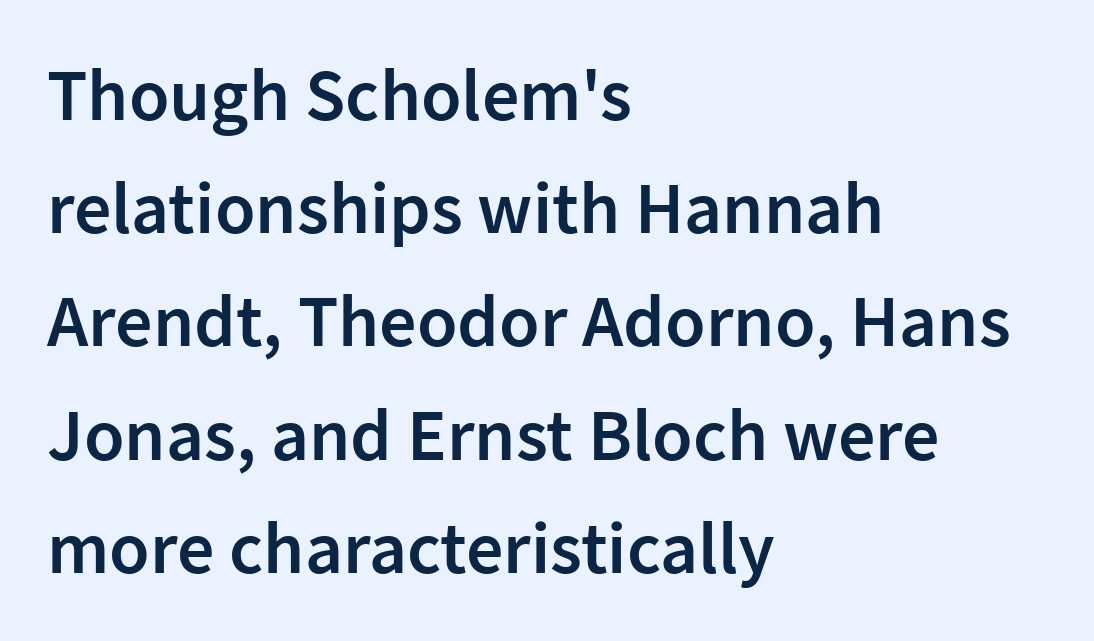
{"serif": "no", "italic": "no", "bold": "semi", "weight": "semibold", "width": "normal", "stroke_contrast": "low", "x_height": "medium", "monospaced": "no", "underline": "no", "align": "left", "line_spacing": "normal", "line_spacing_ratio": 1.53, "letter_spacing": "normal", "letter_spacing_em": 0.0, "glyph_px": 74}
